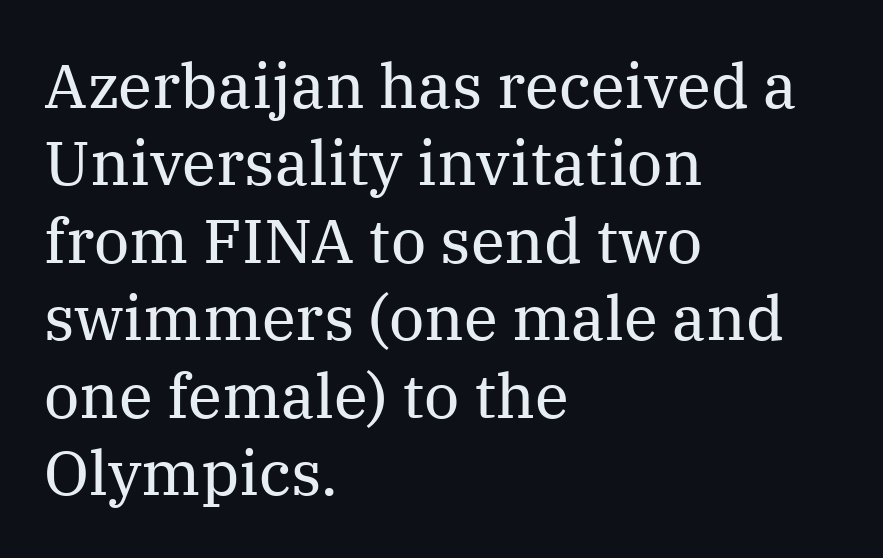
The image shows 62 px regular-weight serif type, upright; set left-aligned, normal line spacing (1.25x), normal letter spacing, not underlined; medium stroke contrast and a medium x-height.
